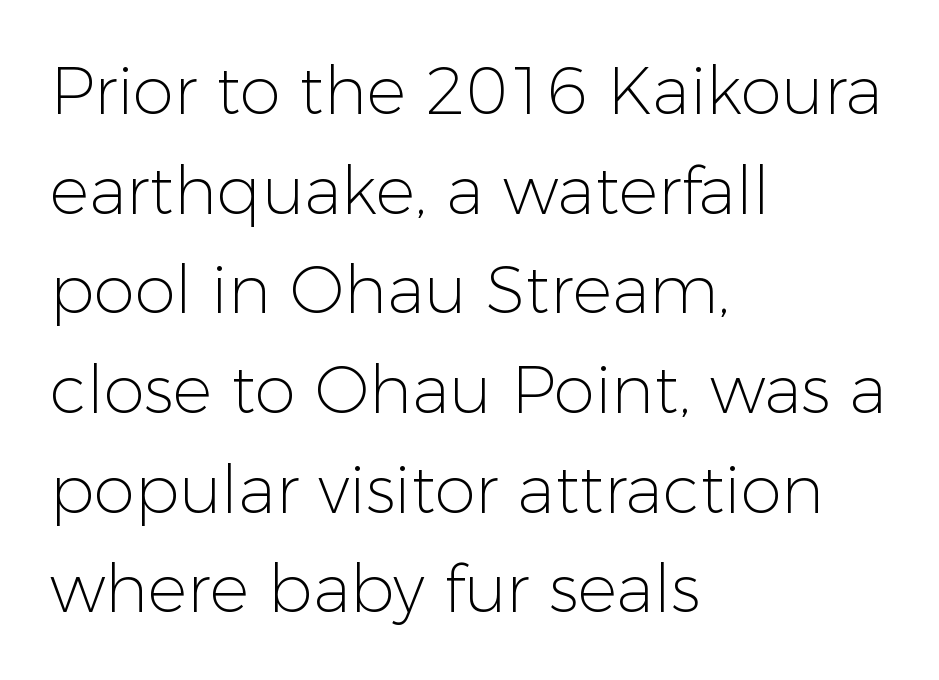
Q: Is the text bold? A: No.
Q: Is the text italic (slanted)? A: No, it is upright.
Q: Is the typeface a serif or a sans-serif typeface? A: Sans-serif.
Q: Is the text underlined? A: No.
Q: How is the paragraph aligned? A: Left-aligned.
Q: Is the spacing between letters normal or unusually wide? A: Normal.
Q: Is the spacing between lines tight, normal or loose? A: Normal.
Q: Width (condensed, normal, or wide)? A: Normal.
Q: Stroke contrast? A: Low.
Q: x-height? A: Medium.
Q: Monospaced? A: No.
